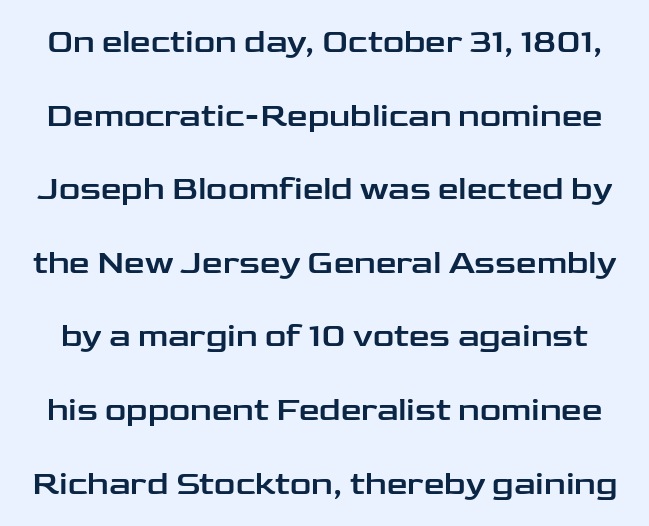
Quick note: underline off. The face used here is proportionally spaced, like ordinary book or web type. Font category for this specimen: sans-serif. The vertical gap from one line to the next is large. Nobody touched the tracking dial on this one. Does the lettering tilt? It doesn't — this is upright.
